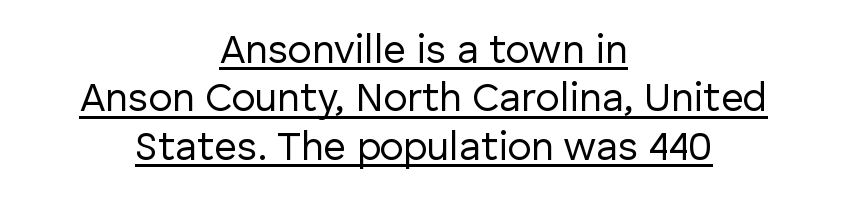
Q: Is the text bold? A: No.
Q: Is the text italic (slanted)? A: No, it is upright.
Q: Is the typeface a serif or a sans-serif typeface? A: Sans-serif.
Q: Is the text underlined? A: Yes.
Q: How is the paragraph aligned? A: Centered.
Q: Is the spacing between letters normal or unusually wide? A: Normal.
Q: Width (condensed, normal, or wide)? A: Normal.
Q: Stroke contrast? A: Low.
Q: x-height? A: Medium.
Q: Monospaced? A: No.
